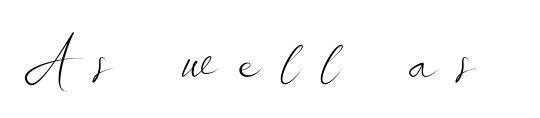
Q: Is the text bold? A: No.
Q: Is the text italic (slanted)? A: Yes.
Q: Is the typeface a serif or a sans-serif typeface? A: Sans-serif.
Q: Is the text underlined? A: No.
Q: Is the spacing between letters normal or unusually wide? A: Unusually wide.
Q: Width (condensed, normal, or wide)? A: Wide.
Q: Stroke contrast? A: Low.
Q: x-height? A: Small.
Q: Monospaced? A: No.
